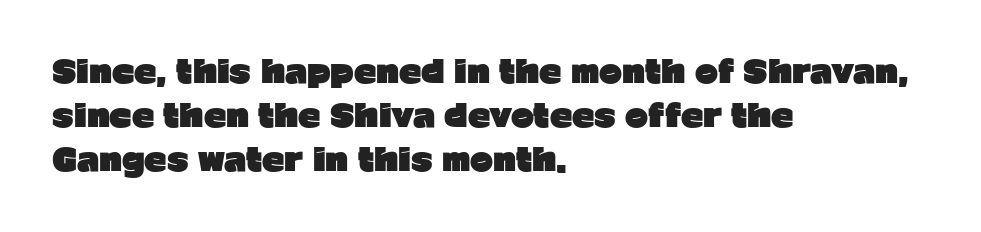
{"serif": "no", "italic": "no", "bold": "yes", "weight": "heavy", "width": "normal", "stroke_contrast": "low", "x_height": "medium", "monospaced": "no", "underline": "no", "align": "left", "line_spacing": "normal", "line_spacing_ratio": 1.42, "letter_spacing": "normal", "letter_spacing_em": 0.0, "glyph_px": 31}
